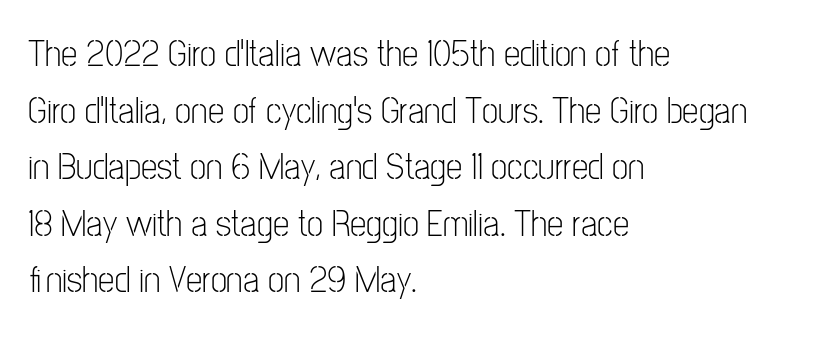
The image shows 37 px light, condensed sans-serif type, upright; set left-aligned, normal line spacing (1.53x), normal letter spacing, not underlined; low stroke contrast and a medium x-height.
